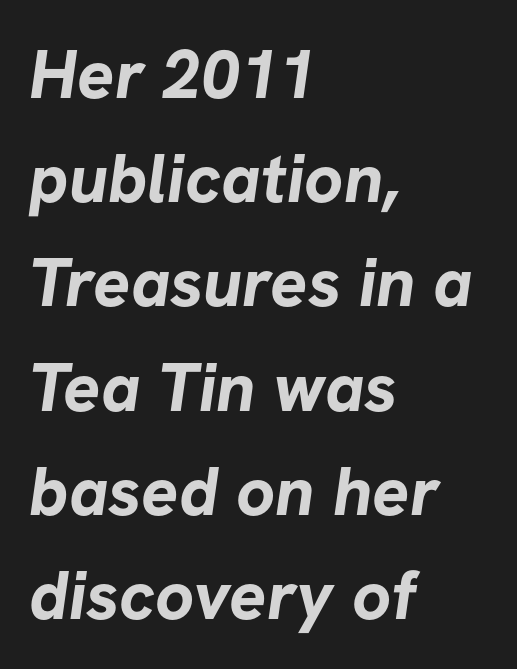
The vertical gap from one line to the next is medium. Typeset ragged right — the left edge is the straight one. Does the type have serifs? No, each stem ends abruptly. The rendering uses a bold face; every stroke is thick and dark. A clean baseline with only descenders dipping below it.
